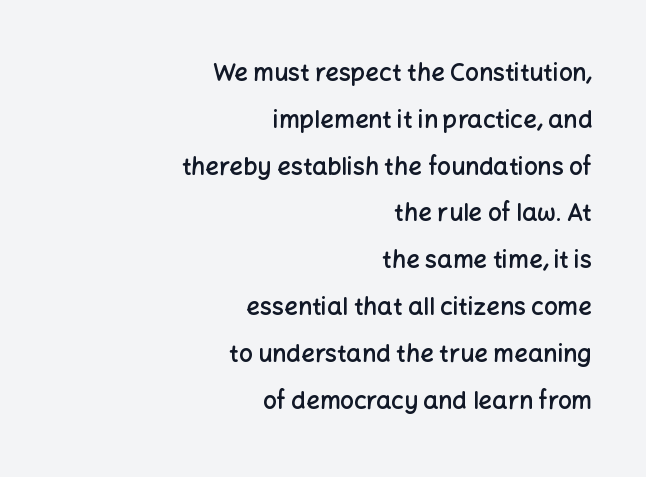
Q: Is the text bold? A: Semi-bold.
Q: Is the text italic (slanted)? A: No, it is upright.
Q: Is the text underlined? A: No.
Q: How is the paragraph aligned? A: Right-aligned.
Q: Is the spacing between letters normal or unusually wide? A: Normal.
Q: Is the spacing between lines tight, normal or loose? A: Loose.
